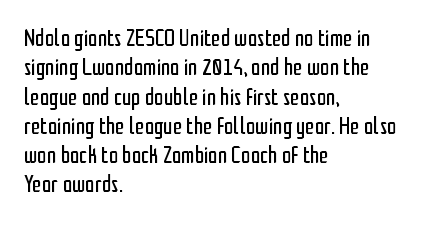
Q: Is the text bold? A: No.
Q: Is the text italic (slanted)? A: No, it is upright.
Q: Is the text underlined? A: No.
Q: How is the paragraph aligned? A: Left-aligned.
Q: Is the spacing between letters normal or unusually wide? A: Normal.
